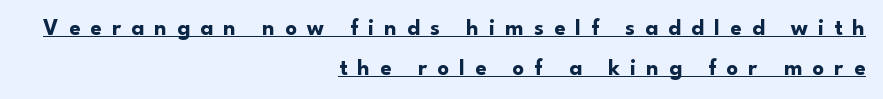
{"italic": "no", "bold": "yes", "underline": "yes", "align": "right", "line_spacing_ratio": 1.73, "letter_spacing": "wide", "letter_spacing_em": 0.44, "glyph_px": 23}
